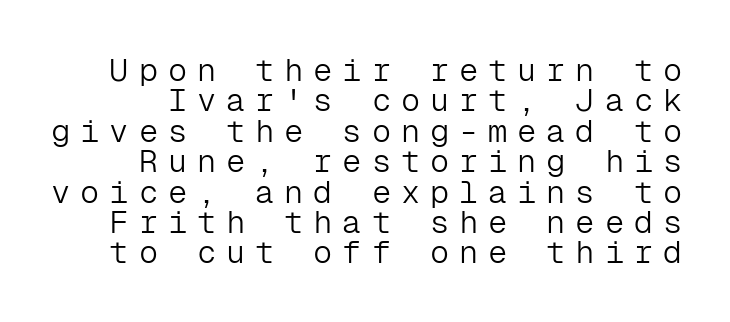
This sample trades vertical openness for compactness between lines. Monospaced: the letters line up in strict vertical columns. Substantial extra tracking has been applied to these lines. Quick note: underline off. The typeface has the unassuming heft of standard copy or less.
